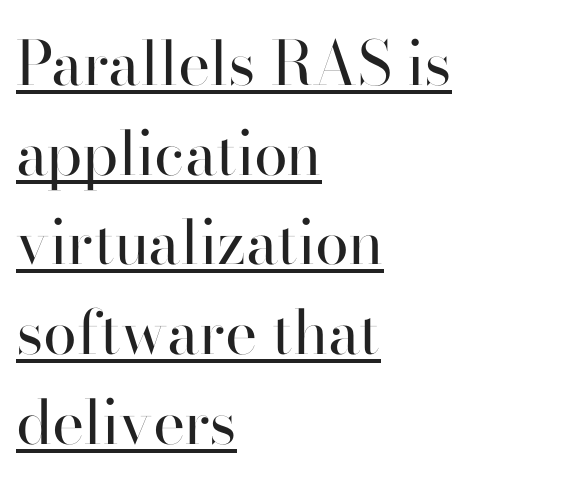
The image shows 61 px regular-weight sans-serif type, upright; set left-aligned, normal line spacing (1.47x), normal letter spacing, underlined; high stroke contrast and a small x-height.
